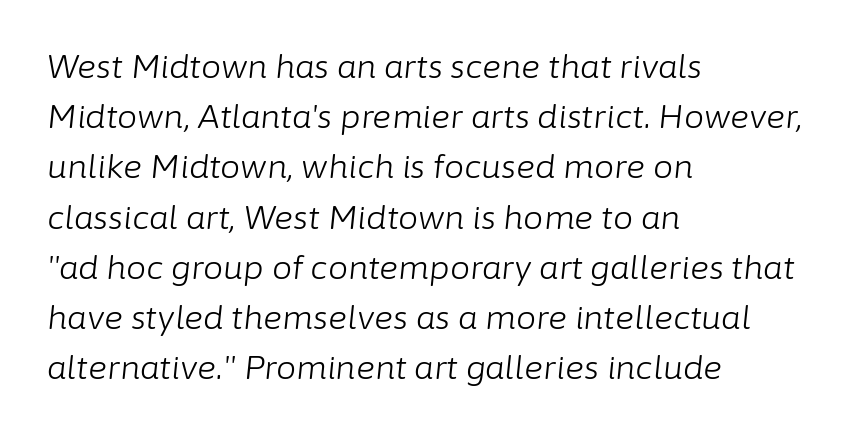
No word sits above an underline. Compared with typical paragraphs, the rows here are spaced about the same. All the whitespace from short lines collects on the right. Bold? No — there's no thickening of the strokes. Short note: letters normally spaced.
